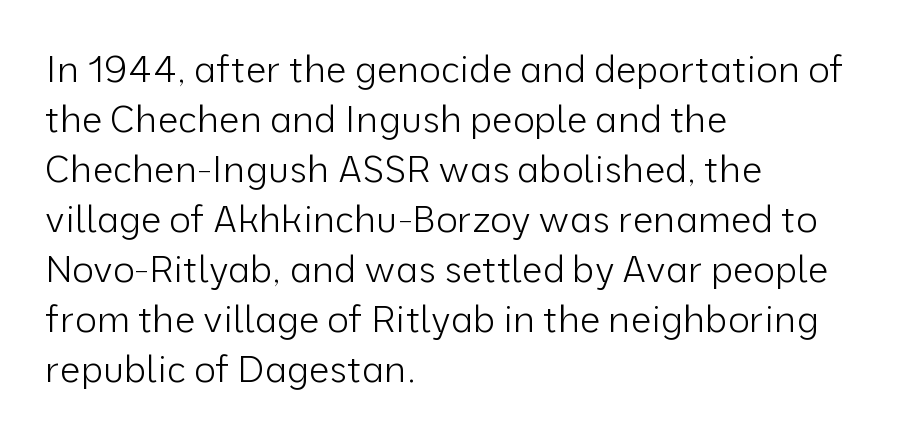
The image shows 37 px light sans-serif type, upright; set left-aligned, normal line spacing (1.35x), normal letter spacing, not underlined; low stroke contrast and a medium x-height.
